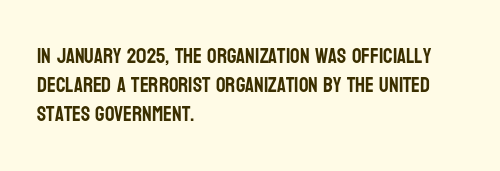
The image shows 21 px text type, upright; set left-aligned, normal line spacing (1.37x), normal letter spacing, not underlined.
